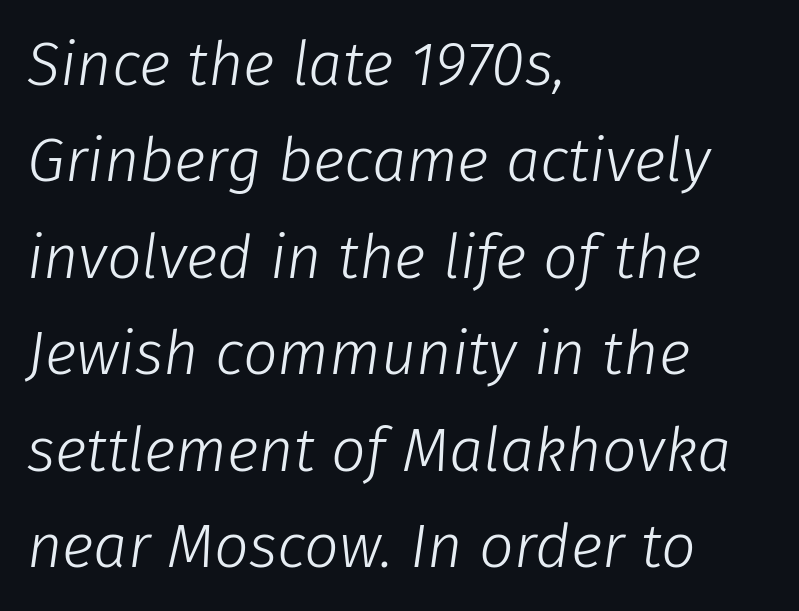
Do the characters align in a grid? No, the font is proportional. The lines are quadded left. The line texture is even and compact thanks to regular tracking. A bare baseline throughout the passage.
